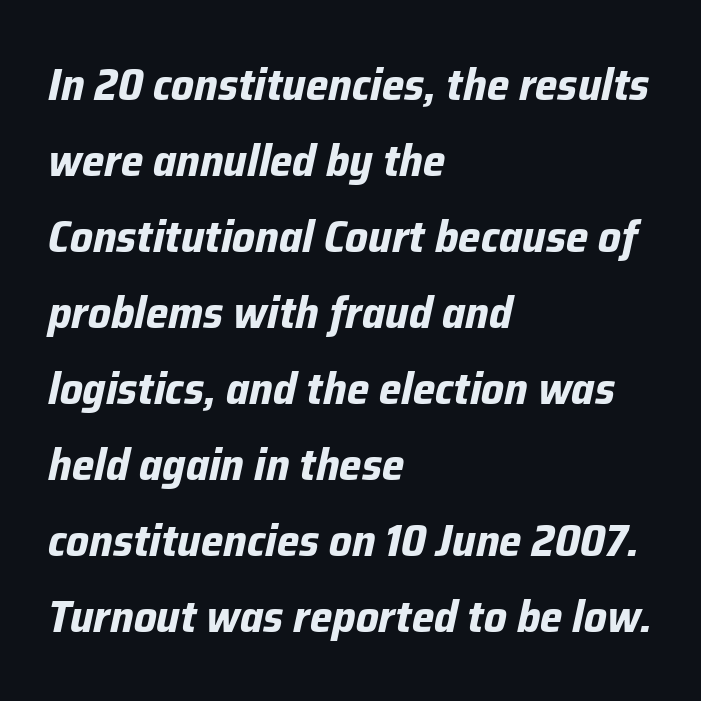
Q: Is the text bold? A: Yes.
Q: Is the text italic (slanted)? A: Yes, it leans right by about 12 degrees.
Q: Is the text underlined? A: No.
Q: How is the paragraph aligned? A: Left-aligned.
Q: Is the spacing between letters normal or unusually wide? A: Normal.
Q: Is the spacing between lines tight, normal or loose? A: Normal.
Q: Width (condensed, normal, or wide)? A: Normal.
Q: Stroke contrast? A: Low.
Q: x-height? A: Medium.
Q: Monospaced? A: No.
